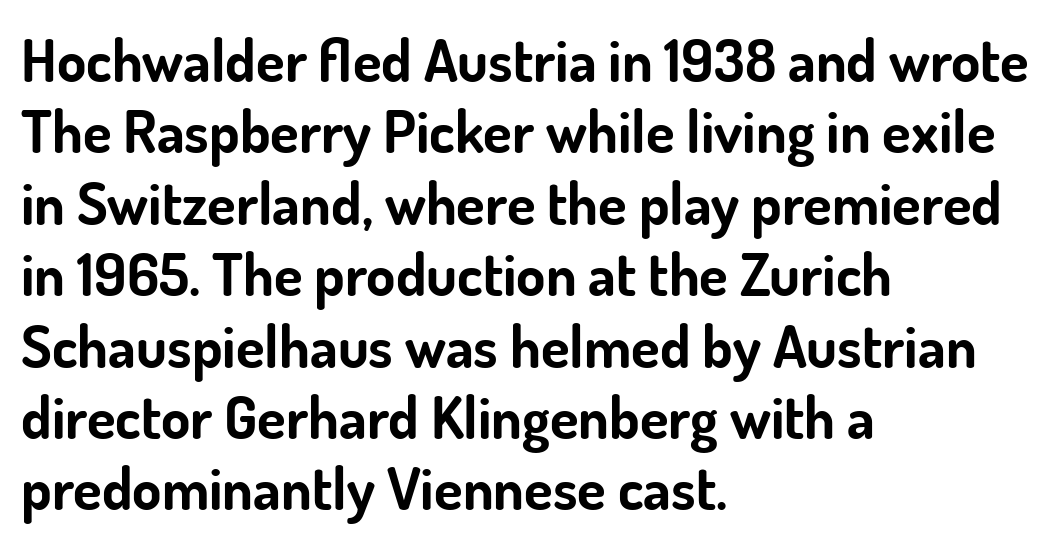
The horizontal fit of the characters is conventional and even. Grotesque or geometric, the face here clearly has no serifs. Any mark beneath the type? The region is blank. Do the letters lean? They stand straight. Weight: bold.
